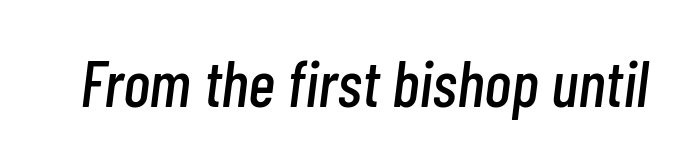
{"italic": "yes", "lean": "right", "slant_degrees": 7, "width": "condensed", "stroke_contrast": "low", "x_height": "medium", "monospaced": "no", "underline": "no", "letter_spacing": "normal", "letter_spacing_em": 0.0, "glyph_px": 65}
